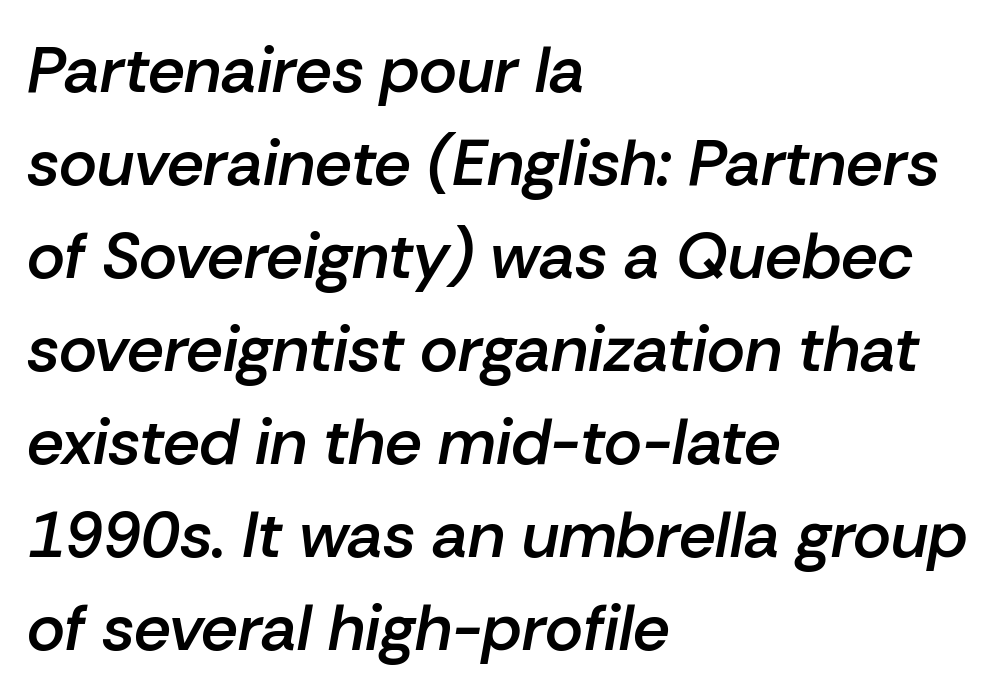
The image shows 65 px semibold type, italic (leaning right); set left-aligned, normal line spacing (1.43x), normal letter spacing, not underlined; low stroke contrast and a medium x-height.
